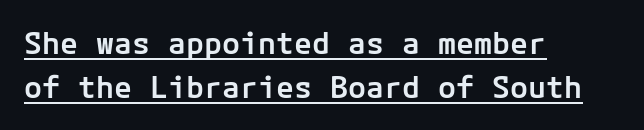
Q: Is the text bold? A: Semi-bold.
Q: Is the text italic (slanted)? A: No, it is upright.
Q: Is the typeface a serif or a sans-serif typeface? A: Sans-serif.
Q: Is the text underlined? A: Yes.
Q: How is the paragraph aligned? A: Left-aligned.
Q: Is the spacing between letters normal or unusually wide? A: Normal.
Q: Is the spacing between lines tight, normal or loose? A: Normal.
Q: Width (condensed, normal, or wide)? A: Normal.
Q: Stroke contrast? A: Low.
Q: x-height? A: Medium.
